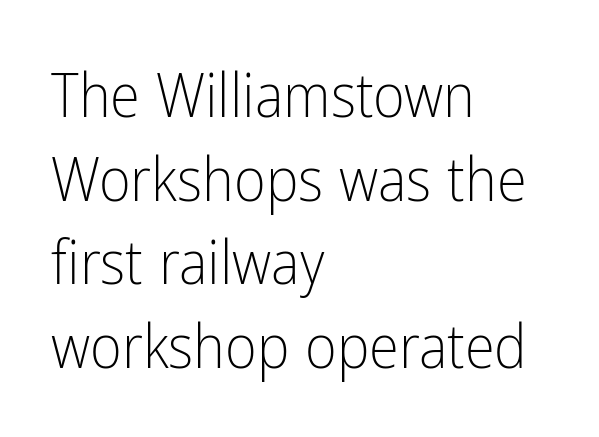
{"serif": "no", "italic": "no", "bold": "no", "weight": "light", "width": "condensed", "stroke_contrast": "low", "x_height": "medium", "monospaced": "no", "underline": "no", "align": "left", "line_spacing": "normal", "line_spacing_ratio": 1.37, "letter_spacing": "normal", "letter_spacing_em": 0.0, "glyph_px": 61}
